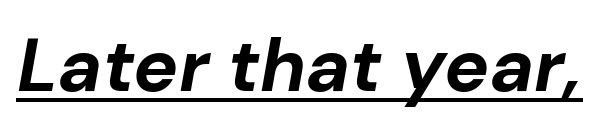
Q: Is the text bold? A: Yes.
Q: Is the text italic (slanted)? A: Yes, it leans right by about 10 degrees.
Q: Is the text underlined? A: Yes.
Q: Is the spacing between letters normal or unusually wide? A: Normal.
Q: Width (condensed, normal, or wide)? A: Normal.
Q: Stroke contrast? A: Low.
Q: x-height? A: Medium.
Q: Monospaced? A: No.
